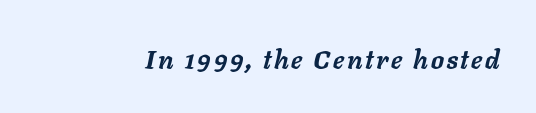
Q: Is the text bold? A: Yes.
Q: Is the text italic (slanted)? A: Yes, it leans right by about 11 degrees.
Q: Is the text underlined? A: No.
